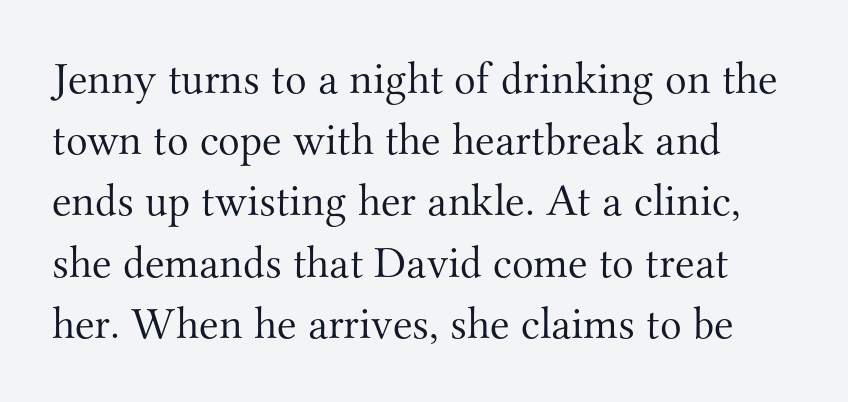
The passage shown stacks its lines at a standard gap. Does the lettering tilt? It doesn't — this is upright. Do the characters align in a grid? No, the font is proportional. A classic flush-left, rag-right setting is used for this passage. These lines keep a tight, regular rhythm from letter to letter.
